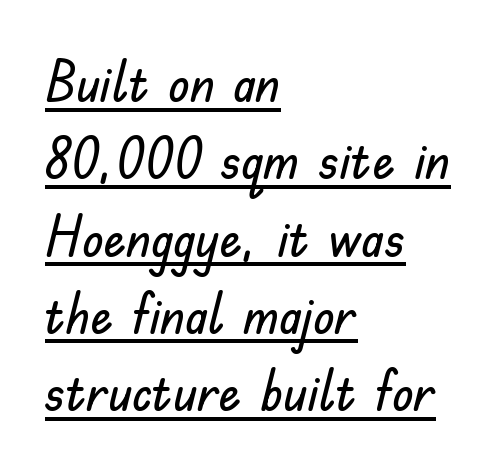
{"serif": "no", "width": "normal", "stroke_contrast": "low", "x_height": "small", "monospaced": "no", "underline": "yes", "align": "left", "line_spacing": "normal", "line_spacing_ratio": 1.38, "letter_spacing": "normal", "letter_spacing_em": 0.0, "glyph_px": 56}
